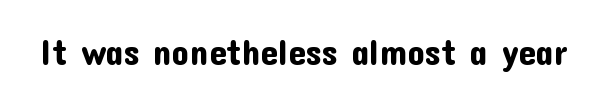
Q: Is the text italic (slanted)? A: No, it is upright.
Q: Is the typeface a serif or a sans-serif typeface? A: Sans-serif.
Q: Is the text underlined? A: No.
Q: Is the spacing between letters normal or unusually wide? A: Normal.
Q: Width (condensed, normal, or wide)? A: Normal.
Q: Stroke contrast? A: Low.
Q: x-height? A: Medium.
Q: Monospaced? A: No.
